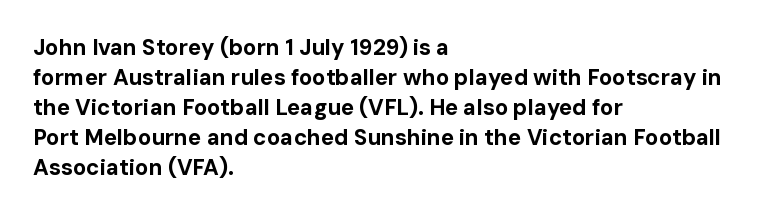
Q: Is the text bold? A: Yes.
Q: Is the text italic (slanted)? A: No, it is upright.
Q: Is the text underlined? A: No.
Q: How is the paragraph aligned? A: Left-aligned.
Q: Is the spacing between letters normal or unusually wide? A: Normal.
Q: Is the spacing between lines tight, normal or loose? A: Normal.
